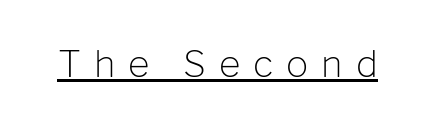
{"serif": "no", "italic": "no", "bold": "no", "weight": "light", "width": "normal", "stroke_contrast": "low", "x_height": "medium", "monospaced": "no", "underline": "yes", "letter_spacing": "wide", "letter_spacing_em": 0.35, "glyph_px": 37}
